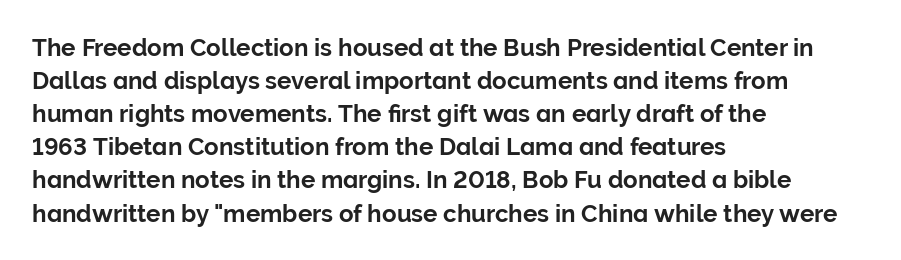
The lines are quadded left. Does extra space separate the letters? No, they use regular spacing. Tall strokes in this sample are plumb rather than angled. Notice how descenders clear the ascenders below comfortably — that's standard leading. This rendering features lettering with no underline.
